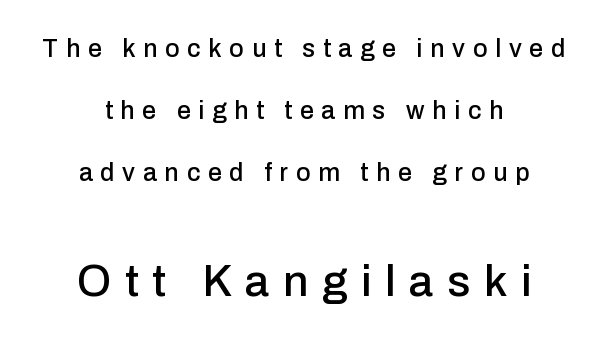
{"serif": "no", "italic": "no", "width": "normal", "stroke_contrast": "low", "x_height": "medium", "monospaced": "no", "underline": "no", "align": "center", "line_spacing": "loose", "line_spacing_ratio": 2.49, "letter_spacing": "wide", "letter_spacing_em": 0.31, "larger_block": "second", "size_ratio": 1.76, "glyph_px": 44}
